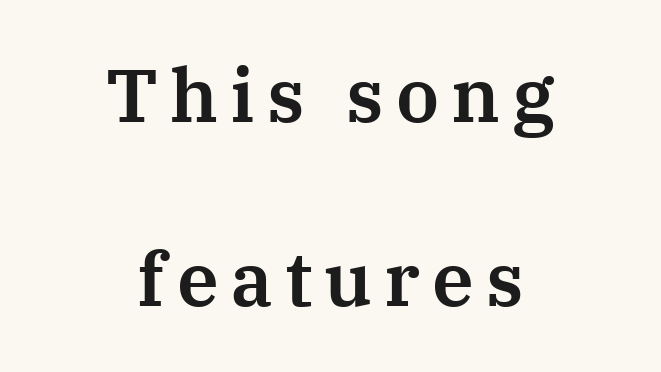
Q: Is the text italic (slanted)? A: No, it is upright.
Q: Is the typeface a serif or a sans-serif typeface? A: Serif.
Q: Is the text underlined? A: No.
Q: How is the paragraph aligned? A: Centered.
Q: Is the spacing between lines tight, normal or loose? A: Loose.
Q: Width (condensed, normal, or wide)? A: Normal.
Q: Stroke contrast? A: Medium.
Q: x-height? A: Medium.
Q: Monospaced? A: No.
